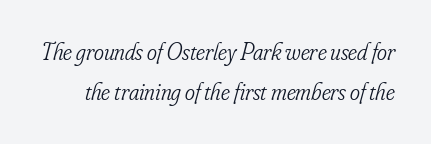
The rendering uses a moderate line-height, typical for paragraphs. The face used here is rendered with its standard letterfit. Tall strokes in this sample are angled rather than plumb. The face looks like a standard text weight, possibly lighter. The zone under the glyphs is completely vacant.
